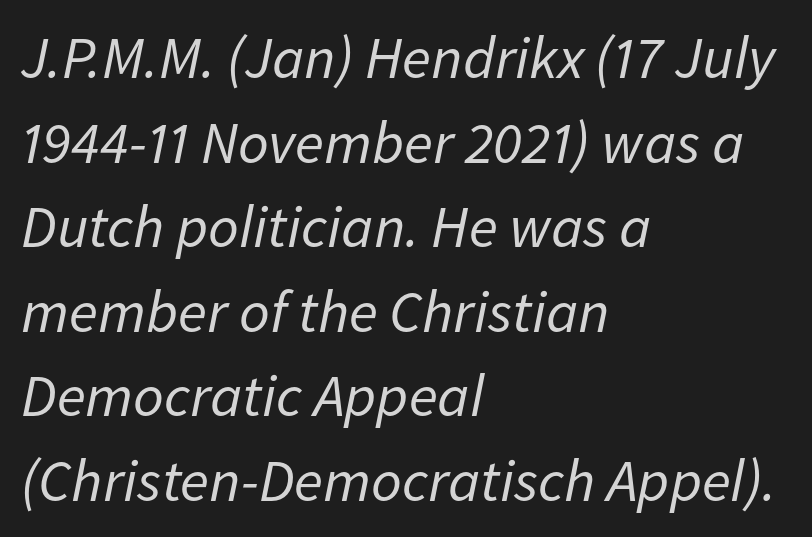
{"italic": "yes", "lean": "right", "slant_degrees": 11, "bold": "no", "weight": "regular", "width": "normal", "stroke_contrast": "low", "x_height": "medium", "monospaced": "no", "underline": "no", "align": "left", "line_spacing": "normal", "line_spacing_ratio": 1.41, "letter_spacing": "normal", "letter_spacing_em": 0.0, "glyph_px": 60}
